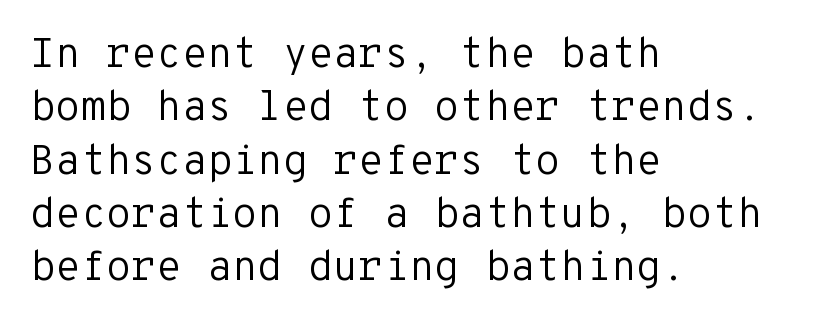
The image shows 41 px regular-weight sans-serif type, upright, monospaced; set left-aligned, normal line spacing (1.3x), normal letter spacing, not underlined; low stroke contrast and a medium x-height.
